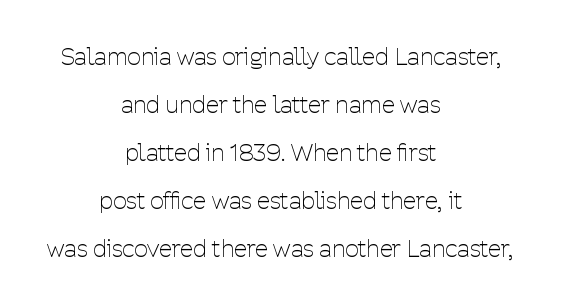
Q: Is the text bold? A: No.
Q: Is the text italic (slanted)? A: No, it is upright.
Q: Is the text underlined? A: No.
Q: How is the paragraph aligned? A: Centered.
Q: Is the spacing between letters normal or unusually wide? A: Normal.
Q: Is the spacing between lines tight, normal or loose? A: Loose.
